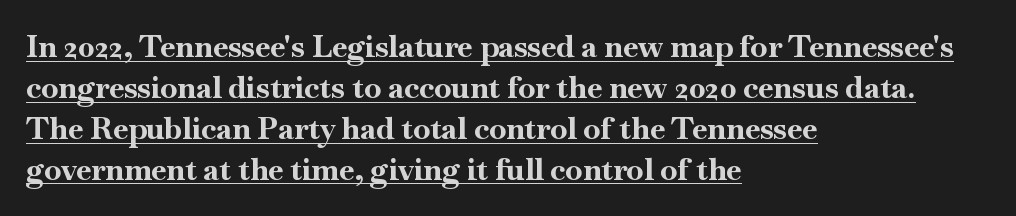
The image shows 31 px bold serif type, upright; set left-aligned, normal line spacing (1.32x), normal letter spacing, underlined; high stroke contrast and a small x-height.
